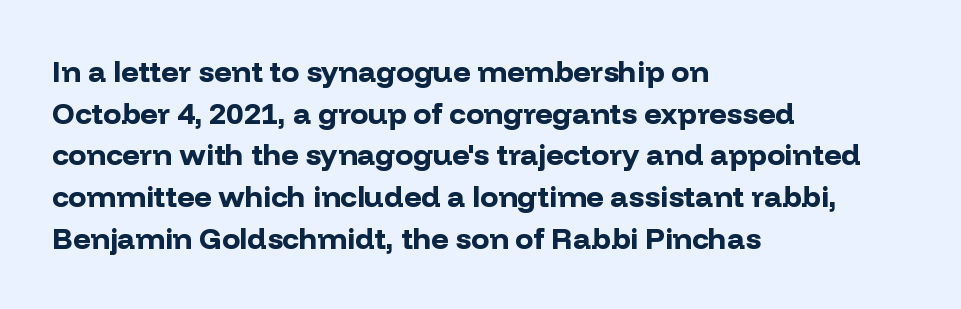
The image shows 30 px bold sans-serif type, upright; set left-aligned, normal line spacing (1.39x), normal letter spacing, not underlined; low stroke contrast and a medium x-height.
